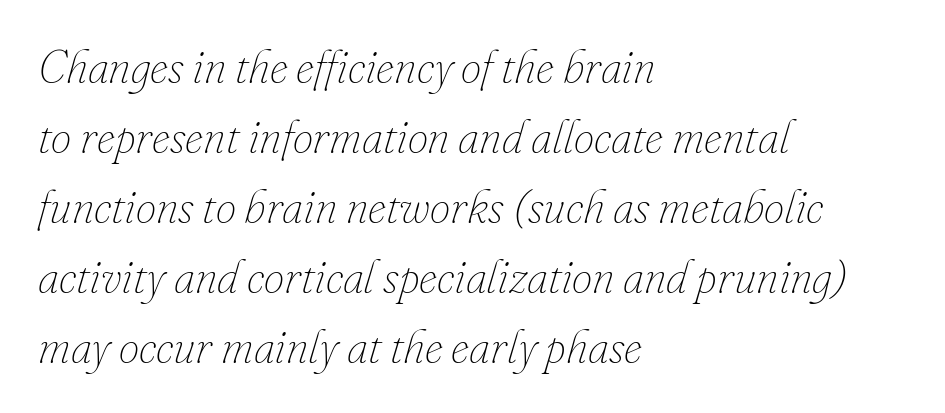
The image shows 46 px thin type, italic (leaning right); set left-aligned, normal line spacing (1.52x), normal letter spacing, not underlined; low stroke contrast and a small x-height.
